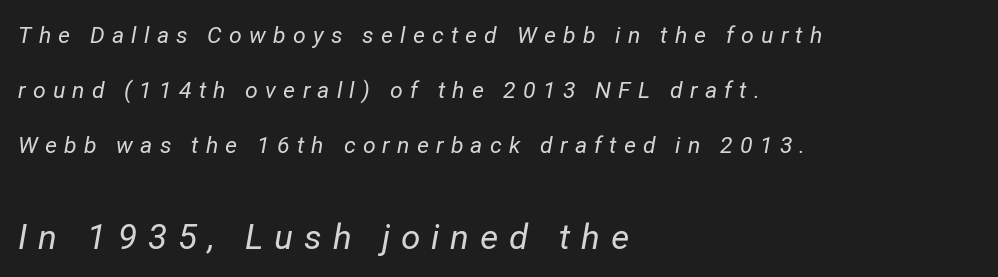
The image shows 35 px regular-weight type, italic (leaning right); set left-aligned, loose line spacing (2.4x), unusually wide letter spacing (+0.31 em), not underlined; the second (bottom) block is 1.52x larger; low stroke contrast and a medium x-height.
